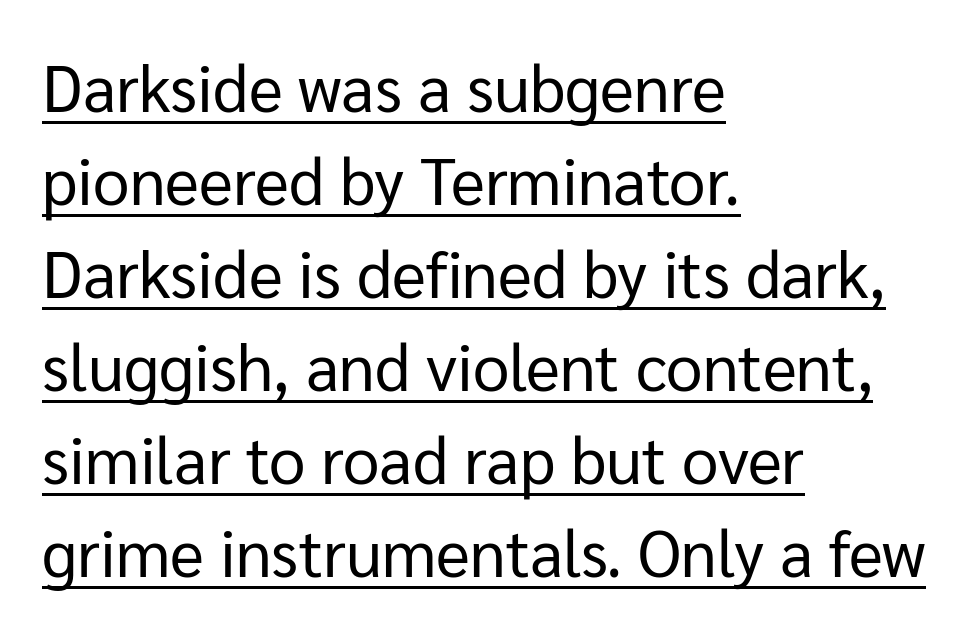
{"serif": "no", "italic": "no", "bold": "no", "weight": "regular", "width": "normal", "stroke_contrast": "low", "x_height": "medium", "monospaced": "no", "underline": "yes", "align": "left", "line_spacing": "normal", "line_spacing_ratio": 1.43, "letter_spacing": "normal", "letter_spacing_em": 0.0, "glyph_px": 65}
